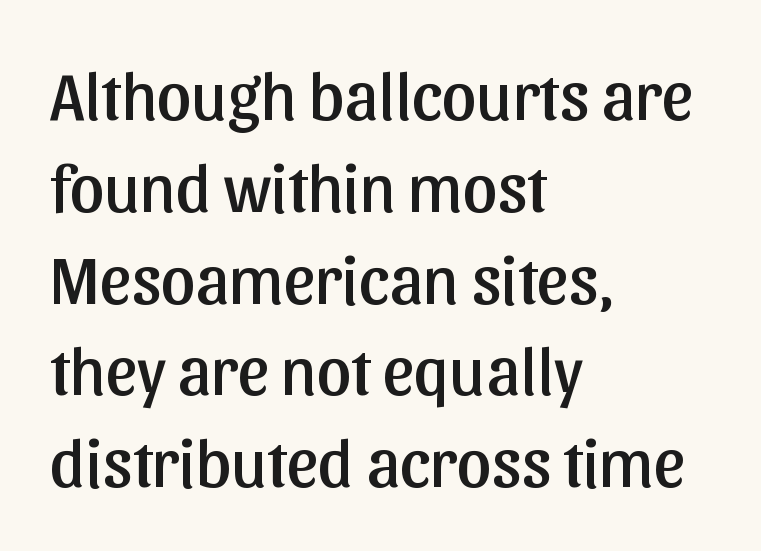
{"serif": "no", "italic": "no", "width": "normal", "stroke_contrast": "low", "x_height": "medium", "monospaced": "no", "underline": "no", "align": "left", "line_spacing": "normal", "line_spacing_ratio": 1.35, "letter_spacing": "normal", "letter_spacing_em": 0.0, "glyph_px": 68}
